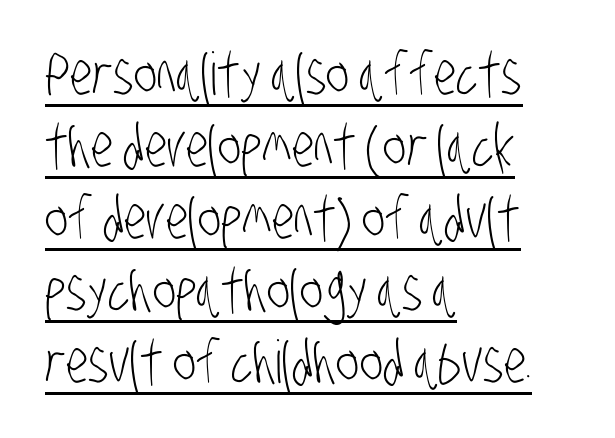
{"serif": "no", "bold": "no", "weight": "light", "width": "condensed", "stroke_contrast": "low", "x_height": "large", "monospaced": "no", "underline": "yes", "align": "left", "line_spacing_ratio": 1.22, "letter_spacing": "normal", "letter_spacing_em": 0.0, "glyph_px": 59}
